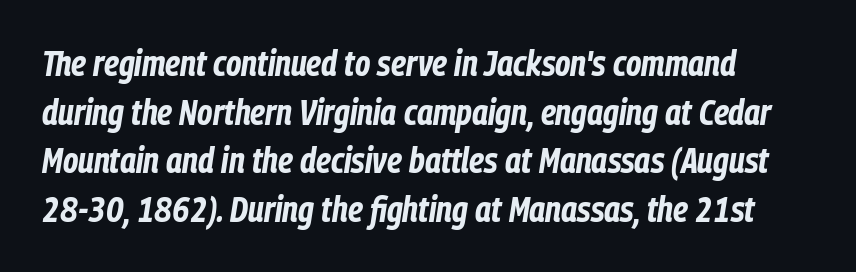
The image shows 35 px bold, condensed type, italic (leaning right); set left-aligned, normal line spacing (1.39x), normal letter spacing, not underlined; low stroke contrast and a medium x-height.
